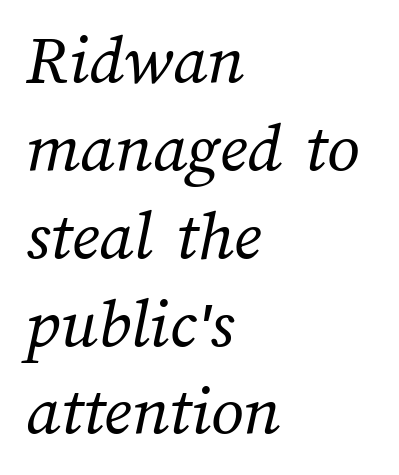
Does extra space separate the letters? No, they use regular spacing. Every row of glyphs begins at an identical x-position on the left. The space directly below the letters is spotless. Each letter keeps its own natural width here, so spacing adapts to shape. Nothing heavy about these letters — not bold at all.
